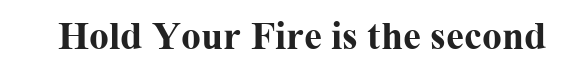
The image shows 40 px bold serif type, upright; set normal letter spacing, not underlined; medium stroke contrast and a medium x-height.
